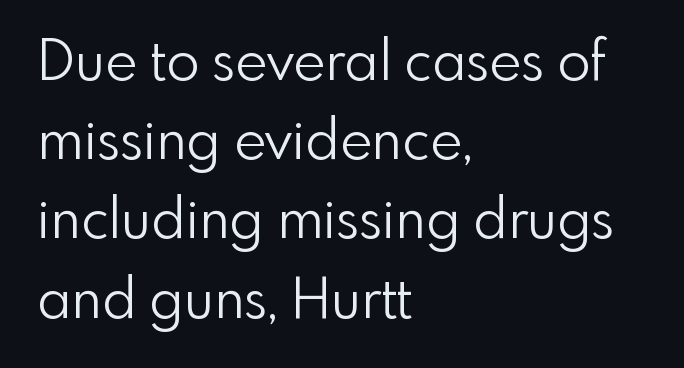
{"serif": "no", "italic": "no", "bold": "no", "weight": "light", "width": "normal", "x_height": "small", "monospaced": "no", "underline": "no", "align": "left", "line_spacing": "normal", "line_spacing_ratio": 1.44, "letter_spacing": "normal", "letter_spacing_em": 0.0, "glyph_px": 55}
